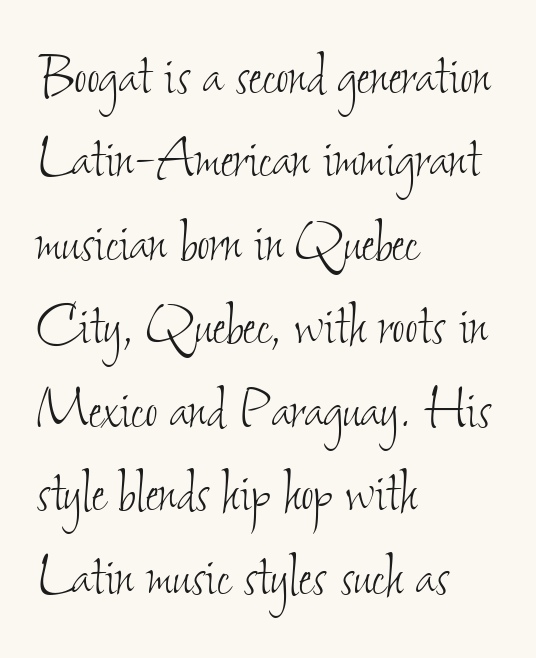
The image shows 69 px thin, condensed type; set left-aligned, line spacing 1.21x, normal letter spacing, not underlined; low stroke contrast and a small x-height.
